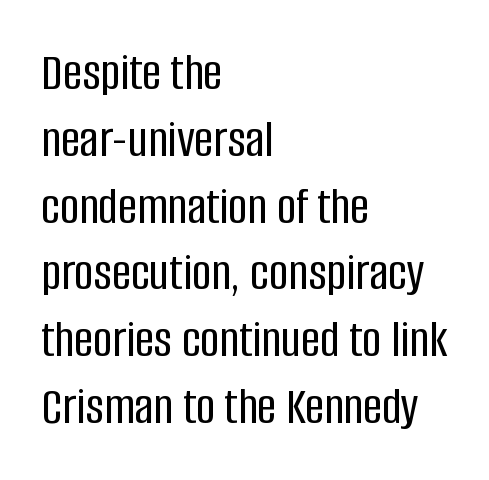
Q: Is the text italic (slanted)? A: No, it is upright.
Q: Is the typeface a serif or a sans-serif typeface? A: Sans-serif.
Q: Is the text underlined? A: No.
Q: How is the paragraph aligned? A: Left-aligned.
Q: Is the spacing between letters normal or unusually wide? A: Normal.
Q: Is the spacing between lines tight, normal or loose? A: Normal.
Q: Width (condensed, normal, or wide)? A: Condensed.
Q: Stroke contrast? A: Low.
Q: x-height? A: Large.
Q: Monospaced? A: No.
